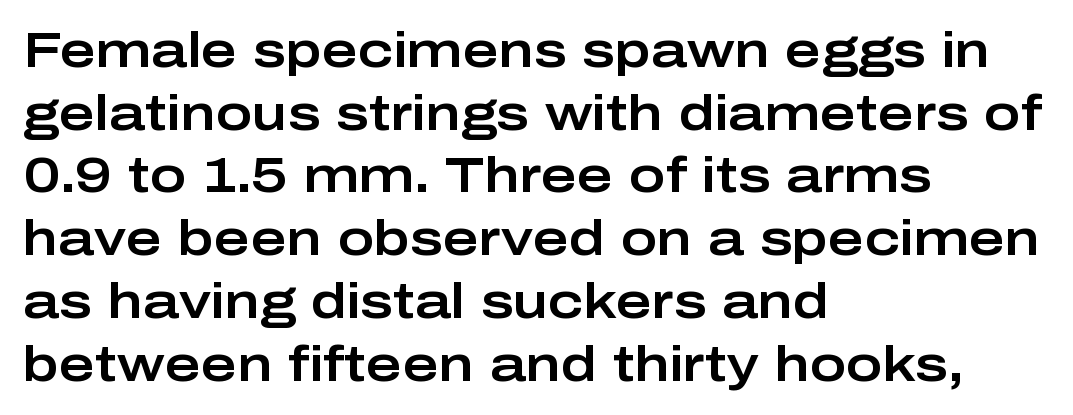
The image shows 49 px wide sans-serif type, upright; set left-aligned, normal line spacing (1.28x), normal letter spacing, not underlined; low stroke contrast and a medium x-height.
